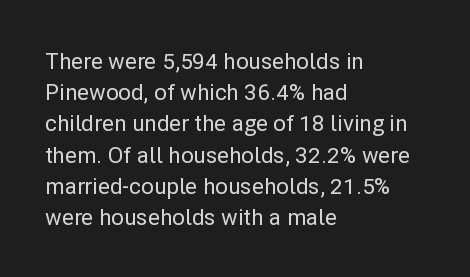
The image shows 22 px text type, upright; set left-aligned, normal line spacing (1.42x), normal letter spacing, not underlined.
